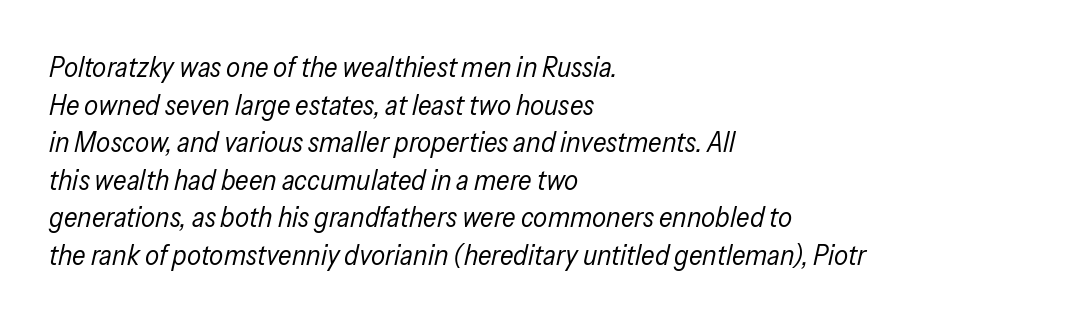
The image shows 28 px regular-weight, condensed type, italic (leaning right); set left-aligned, normal line spacing (1.34x), normal letter spacing, not underlined; low stroke contrast and a medium x-height.
